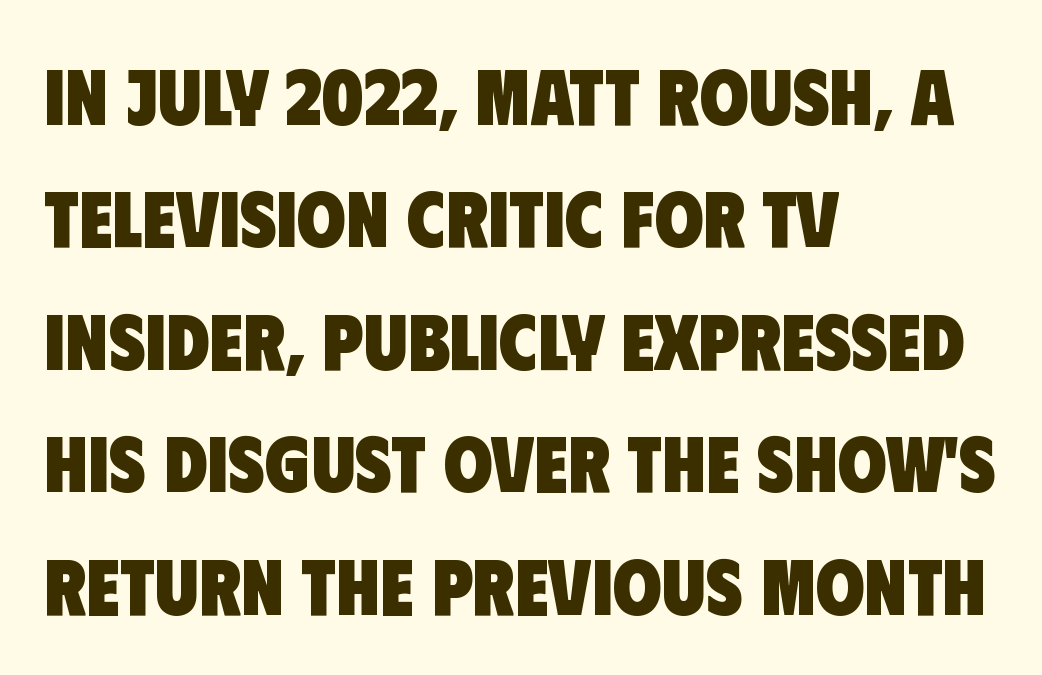
Is the block centered? No — it sits flush against the left margin. I'd call this a sans setting — the letters go barefoot. Successive baselines arrive at the customary interval. Weight: bold. Nothing unusual about the tracking: characters are spaced as the font intends. Decoration check: the copy has no underline.
